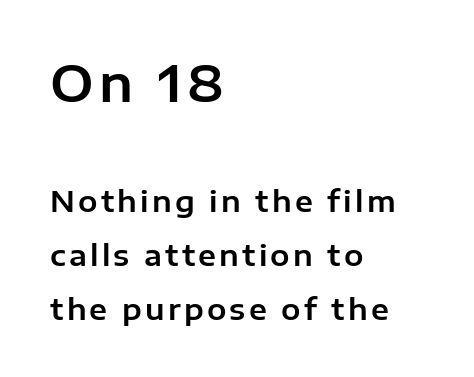
The image shows 50 px sans-serif type, upright; set left-aligned, line spacing 1.85x, not underlined; the first (top) block is 1.72x larger; low stroke contrast and a medium x-height.
